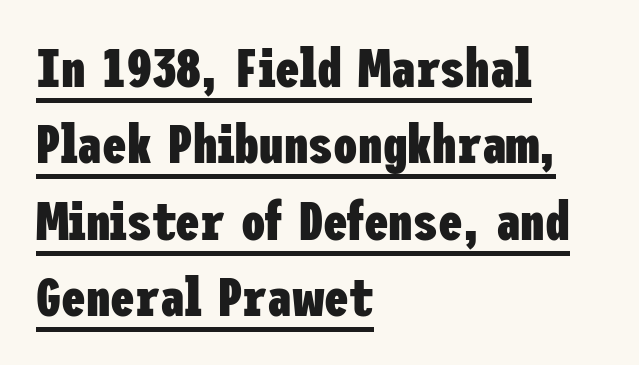
{"serif": "no", "italic": "no", "bold": "yes", "weight": "heavy", "width": "condensed", "stroke_contrast": "low", "x_height": "medium", "underline": "yes", "align": "left", "line_spacing": "normal", "line_spacing_ratio": 1.39, "letter_spacing": "normal", "letter_spacing_em": 0.0, "glyph_px": 55}
